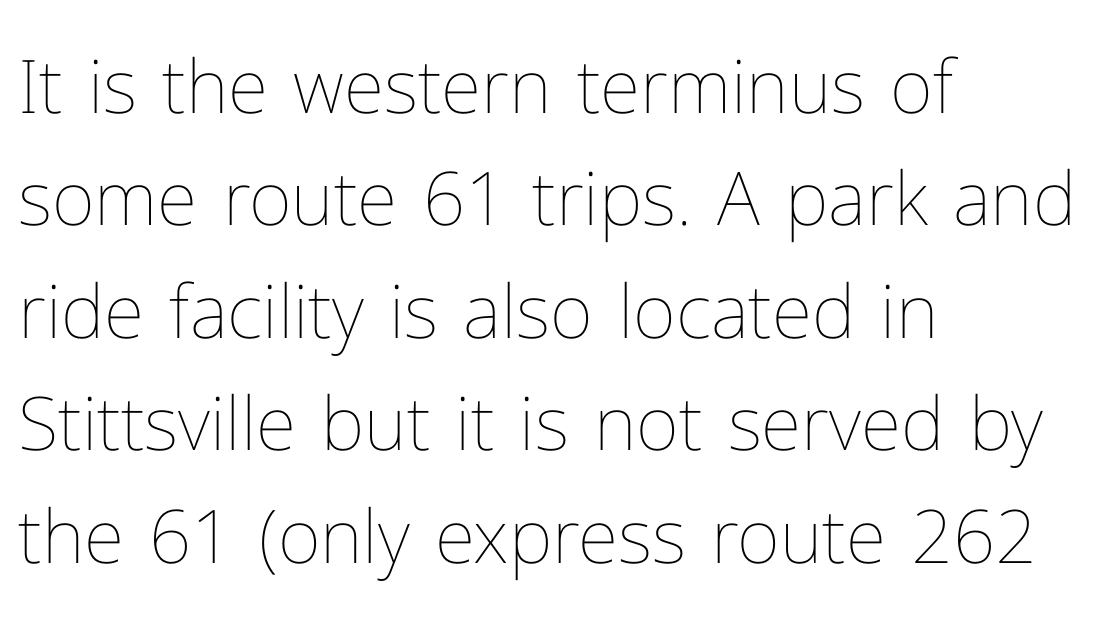
Varying glyph widths throughout — classic text-font behaviour. The type is set solid horizontally, with unmodified tracking. Reading down the column, the eye jumps a familiar distance to each next line. The area under the type is left untouched. Does the lettering tilt? It doesn't — this is upright.
